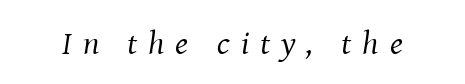
{"serif": "yes", "italic": "yes", "lean": "right", "slant_degrees": 8, "bold": "no", "weight": "regular", "width": "normal", "stroke_contrast": "medium", "x_height": "medium", "monospaced": "no", "underline": "no", "letter_spacing": "wide", "letter_spacing_em": 0.33, "glyph_px": 33}
